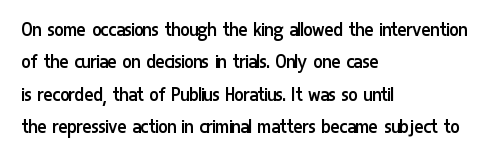
The image shows 22 px text type, upright; set left-aligned, normal line spacing (1.47x), normal letter spacing, not underlined.
